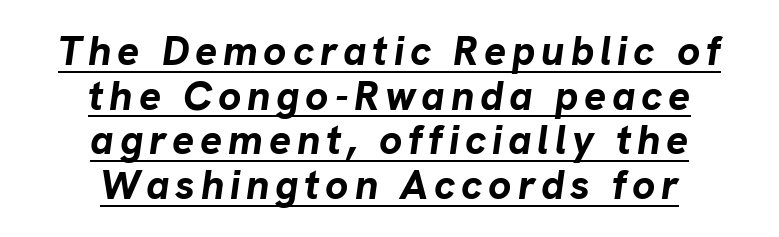
Q: Is the text bold? A: Yes.
Q: Is the text italic (slanted)? A: Yes, it leans right by about 8 degrees.
Q: Is the text underlined? A: Yes.
Q: How is the paragraph aligned? A: Centered.
Q: Is the spacing between lines tight, normal or loose? A: Tight.
Q: Width (condensed, normal, or wide)? A: Normal.
Q: Stroke contrast? A: Low.
Q: x-height? A: Medium.
Q: Monospaced? A: No.
